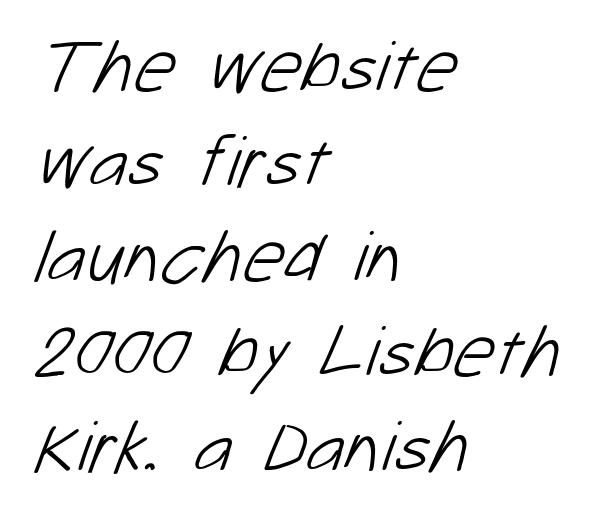
Q: Is the text bold? A: No.
Q: Is the typeface a serif or a sans-serif typeface? A: Sans-serif.
Q: Is the text underlined? A: No.
Q: How is the paragraph aligned? A: Left-aligned.
Q: Is the spacing between letters normal or unusually wide? A: Normal.
Q: Is the spacing between lines tight, normal or loose? A: Normal.
Q: Width (condensed, normal, or wide)? A: Normal.
Q: Stroke contrast? A: Low.
Q: x-height? A: Medium.
Q: Monospaced? A: No.
